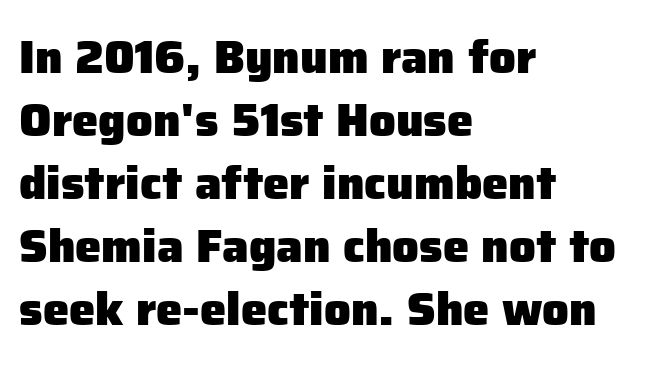
Thick stems and heavy bowls — unmistakably bold. Underline: absent. One glance says typical: line gaps are just what's usual. The gaps between neighbouring characters are ordinary and unremarkable.
